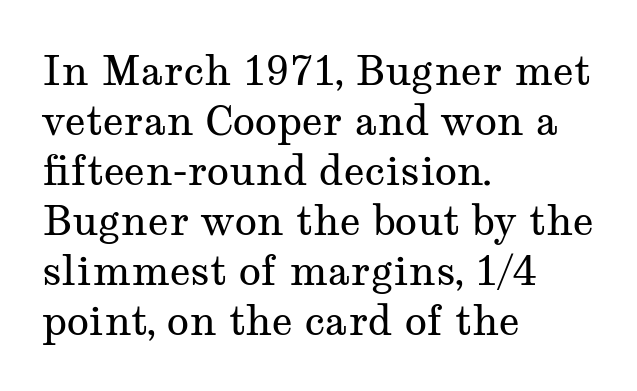
Q: Is the text bold? A: No.
Q: Is the text italic (slanted)? A: No, it is upright.
Q: Is the typeface a serif or a sans-serif typeface? A: Serif.
Q: Is the text underlined? A: No.
Q: How is the paragraph aligned? A: Left-aligned.
Q: Is the spacing between letters normal or unusually wide? A: Normal.
Q: Width (condensed, normal, or wide)? A: Wide.
Q: Stroke contrast? A: Medium.
Q: x-height? A: Medium.
Q: Monospaced? A: No.
